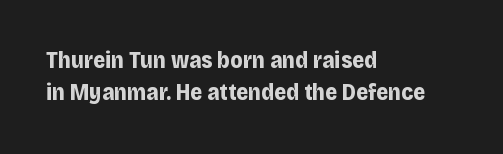
Q: Is the text bold? A: Yes.
Q: Is the text italic (slanted)? A: No, it is upright.
Q: Is the text underlined? A: No.
Q: How is the paragraph aligned? A: Left-aligned.
Q: Is the spacing between letters normal or unusually wide? A: Normal.
Q: Is the spacing between lines tight, normal or loose? A: Normal.
